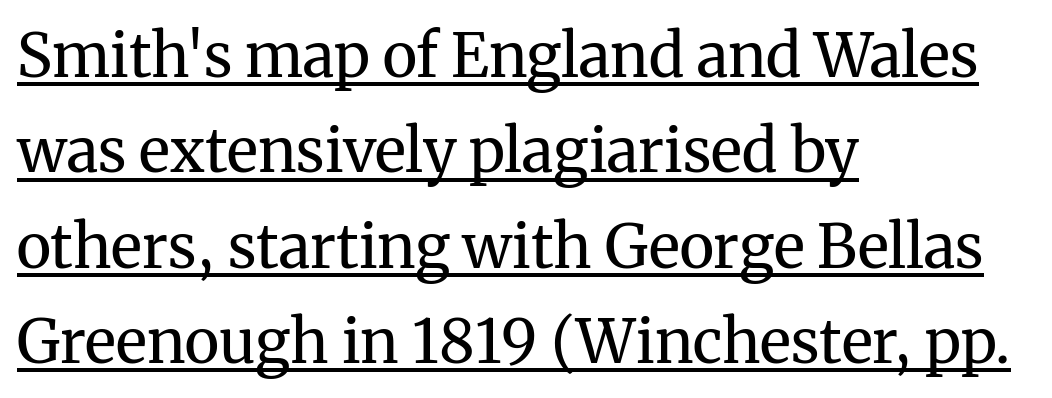
The image shows 60 px regular-weight serif type, upright; set left-aligned, normal line spacing (1.59x), normal letter spacing, underlined; medium stroke contrast and a medium x-height.
